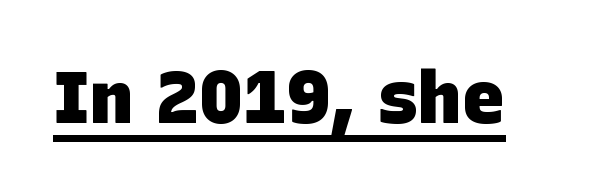
Q: Is the text bold? A: Yes.
Q: Is the typeface a serif or a sans-serif typeface? A: Sans-serif.
Q: Is the text underlined? A: Yes.
Q: Is the spacing between letters normal or unusually wide? A: Normal.
Q: Width (condensed, normal, or wide)? A: Normal.
Q: Stroke contrast? A: Low.
Q: x-height? A: Large.
Q: Monospaced? A: No.
